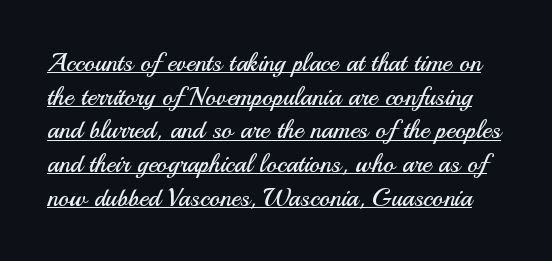
The image shows 25 px text type; set normal line spacing (1.35x), normal letter spacing, underlined.
